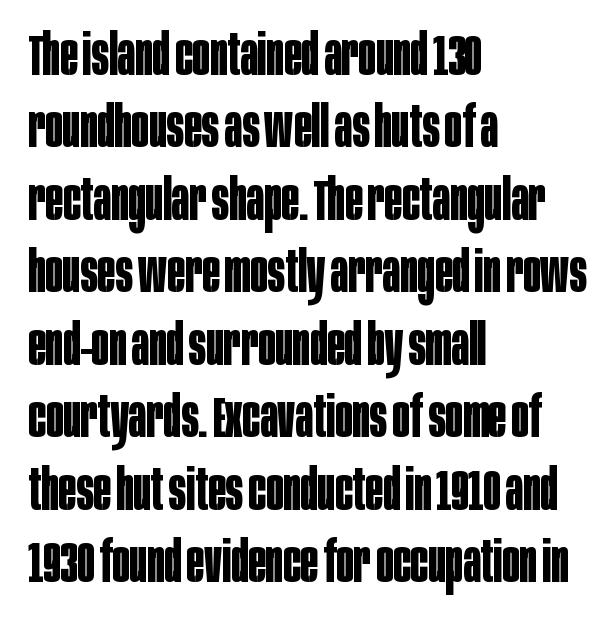
Q: Is the text bold? A: Yes.
Q: Is the text italic (slanted)? A: No, it is upright.
Q: Is the typeface a serif or a sans-serif typeface? A: Sans-serif.
Q: Is the text underlined? A: No.
Q: How is the paragraph aligned? A: Left-aligned.
Q: Is the spacing between letters normal or unusually wide? A: Normal.
Q: Is the spacing between lines tight, normal or loose? A: Normal.
Q: Width (condensed, normal, or wide)? A: Condensed.
Q: Stroke contrast? A: Low.
Q: x-height? A: Large.
Q: Monospaced? A: No.
